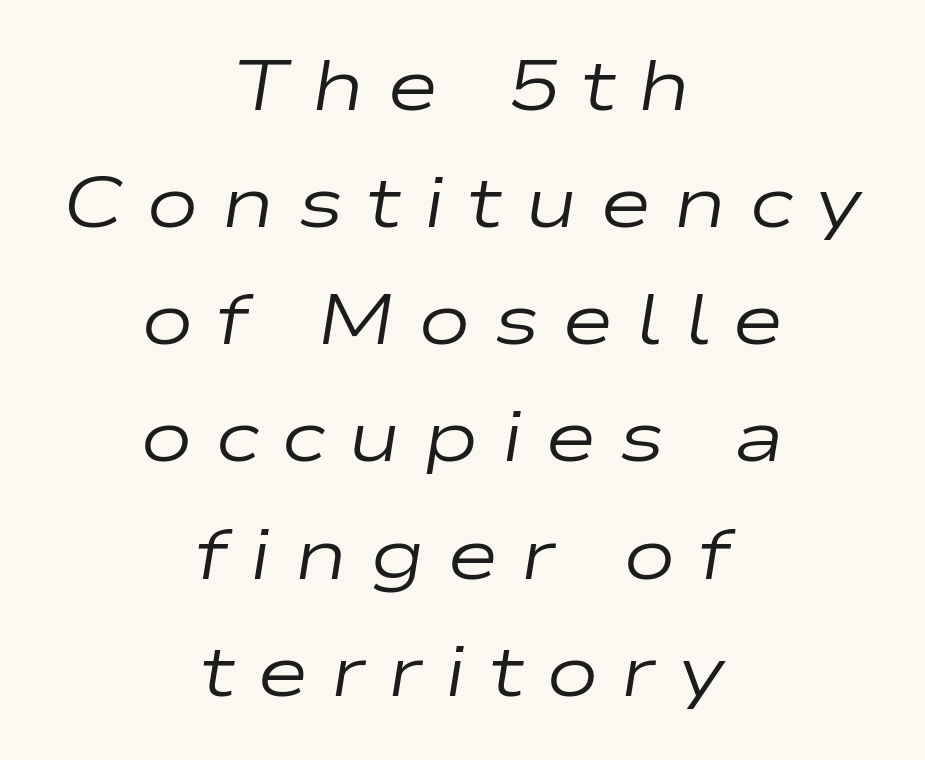
The image shows 71 px regular-weight, wide type, italic (leaning right); set centered, normal line spacing (1.65x), unusually wide letter spacing (+0.31 em), not underlined; low stroke contrast and a medium x-height.
